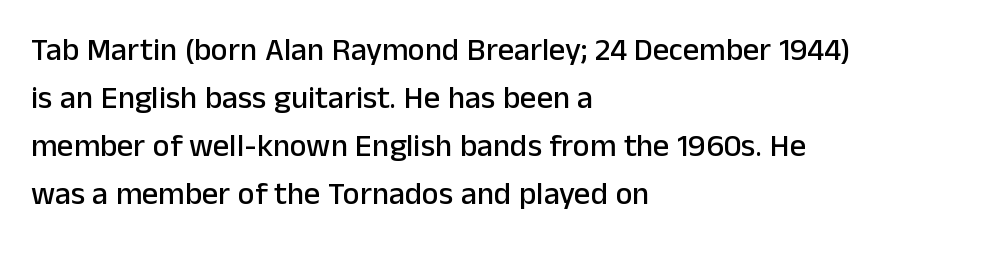
Notice how the stems are strictly vertical — no italics here. If you drew a ruler down the left edge, every line would touch it. You can tell from the bare stems that sans-serif type was used. Does extra space separate the letters? No, they use regular spacing. The leading is moderate, giving the passage an even texture. The zone under the glyphs is completely vacant.
